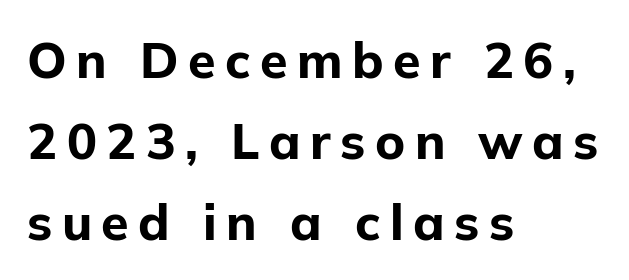
Q: Is the text bold? A: Yes.
Q: Is the text italic (slanted)? A: No, it is upright.
Q: Is the typeface a serif or a sans-serif typeface? A: Sans-serif.
Q: Is the text underlined? A: No.
Q: How is the paragraph aligned? A: Left-aligned.
Q: Is the spacing between lines tight, normal or loose? A: Normal.
Q: Width (condensed, normal, or wide)? A: Normal.
Q: Stroke contrast? A: Low.
Q: x-height? A: Medium.
Q: Monospaced? A: No.
